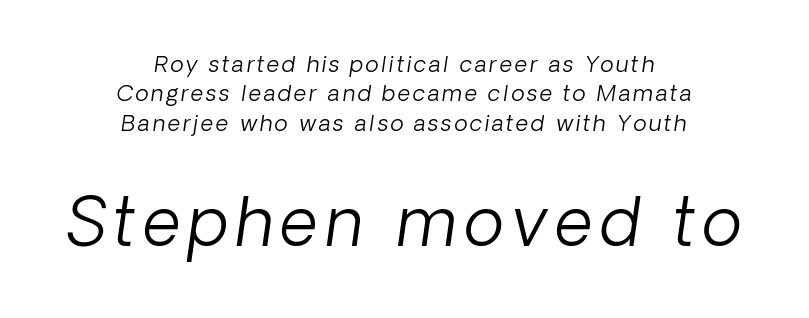
{"italic": "yes", "lean": "right", "slant_degrees": 8, "bold": "no", "weight": "light", "width": "normal", "stroke_contrast": "low", "x_height": "medium", "monospaced": "no", "underline": "no", "align": "center", "line_spacing": "normal", "line_spacing_ratio": 1.33, "larger_block": "second", "size_ratio": 3.0, "glyph_px": 66}
